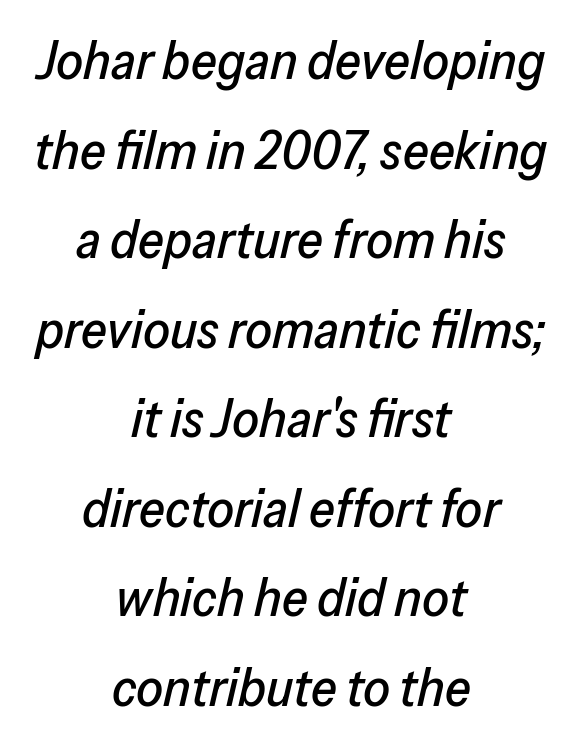
This sample is center-justified, so both line endings float freely. The baseline area is clear. Spacing verdict: proportional, widths tailored to each character. A typesetter would call this leading conventional body-copy spacing.
